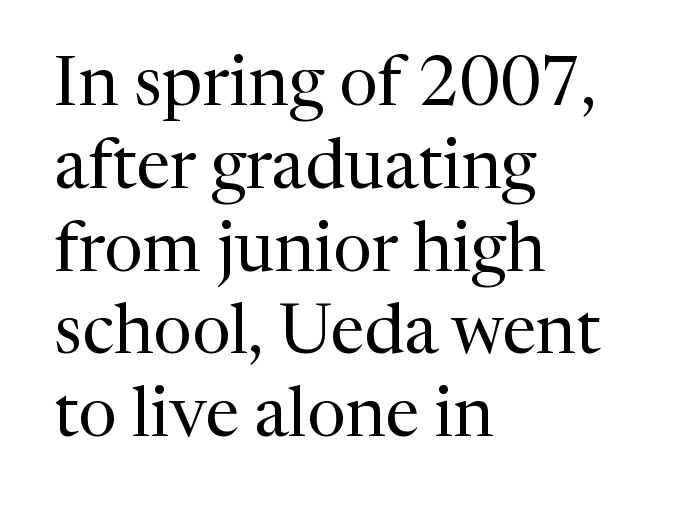
Q: Is the text bold? A: No.
Q: Is the text italic (slanted)? A: No, it is upright.
Q: Is the typeface a serif or a sans-serif typeface? A: Serif.
Q: Is the text underlined? A: No.
Q: How is the paragraph aligned? A: Left-aligned.
Q: Is the spacing between letters normal or unusually wide? A: Normal.
Q: Width (condensed, normal, or wide)? A: Normal.
Q: Stroke contrast? A: Medium.
Q: x-height? A: Medium.
Q: Monospaced? A: No.
